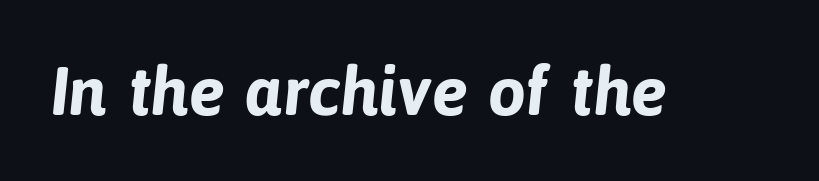
{"serif": "no", "bold": "yes", "weight": "bold", "width": "normal", "stroke_contrast": "low", "x_height": "medium", "monospaced": "no", "underline": "no", "letter_spacing": "normal", "letter_spacing_em": 0.0, "glyph_px": 68}
